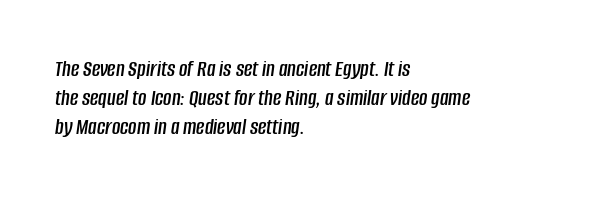
{"italic": "yes", "lean": "right", "slant_degrees": 8, "underline": "no", "align": "left", "line_spacing": "normal", "line_spacing_ratio": 1.27, "letter_spacing": "normal", "letter_spacing_em": 0.0, "glyph_px": 23}
